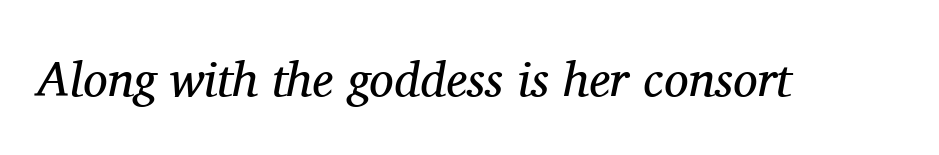
The image shows 49 px regular-weight serif type, italic (leaning right); set normal letter spacing, not underlined; medium stroke contrast and a medium x-height.
